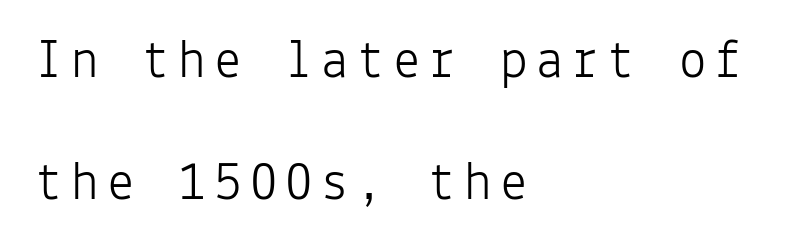
Q: Is the text bold? A: No.
Q: Is the text italic (slanted)? A: No, it is upright.
Q: Is the typeface a serif or a sans-serif typeface? A: Sans-serif.
Q: Is the text underlined? A: No.
Q: How is the paragraph aligned? A: Left-aligned.
Q: Is the spacing between lines tight, normal or loose? A: Loose.
Q: Width (condensed, normal, or wide)? A: Normal.
Q: Stroke contrast? A: Low.
Q: x-height? A: Medium.
Q: Monospaced? A: Yes.
